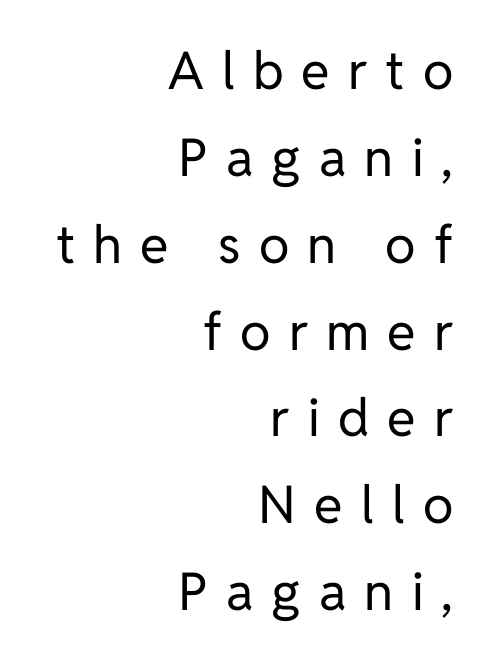
{"serif": "no", "italic": "no", "bold": "no", "weight": "regular", "width": "normal", "stroke_contrast": "low", "x_height": "medium", "monospaced": "no", "underline": "no", "align": "right", "line_spacing": "normal", "line_spacing_ratio": 1.67, "letter_spacing": "wide", "letter_spacing_em": 0.35, "glyph_px": 52}
